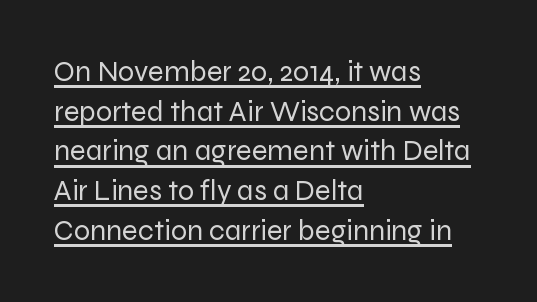
The image shows 29 px regular-weight sans-serif type, upright; set left-aligned, normal line spacing (1.37x), normal letter spacing, underlined; low stroke contrast and a medium x-height.
